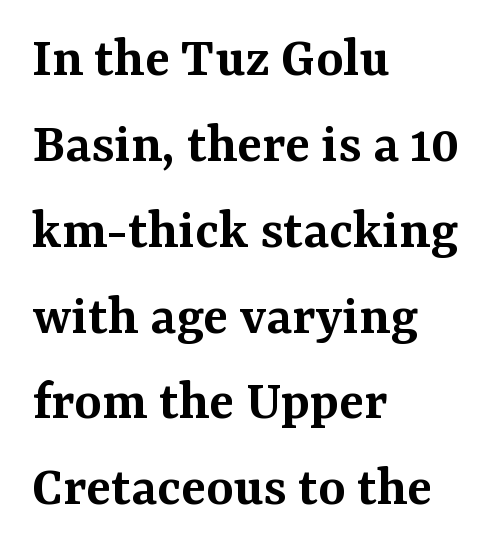
Q: Is the text bold? A: Semi-bold.
Q: Is the text italic (slanted)? A: No, it is upright.
Q: Is the typeface a serif or a sans-serif typeface? A: Serif.
Q: Is the text underlined? A: No.
Q: How is the paragraph aligned? A: Left-aligned.
Q: Is the spacing between letters normal or unusually wide? A: Normal.
Q: Is the spacing between lines tight, normal or loose? A: Normal.
Q: Width (condensed, normal, or wide)? A: Normal.
Q: Stroke contrast? A: Medium.
Q: x-height? A: Medium.
Q: Monospaced? A: No.
